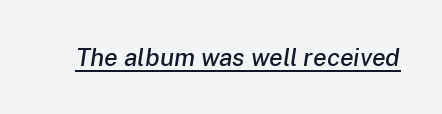
The image shows 25 px text type, italic (leaning right); set normal letter spacing, underlined.
